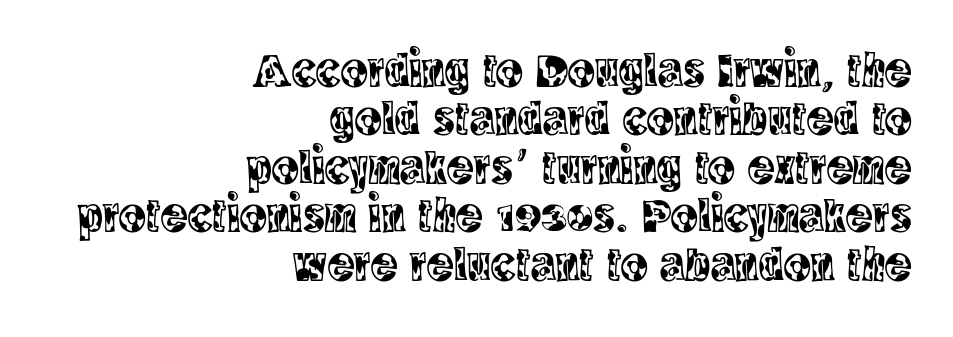
The image shows 50 px condensed serif type, upright; set right-aligned, tight line spacing (0.97x), normal letter spacing, not underlined; a large x-height.
